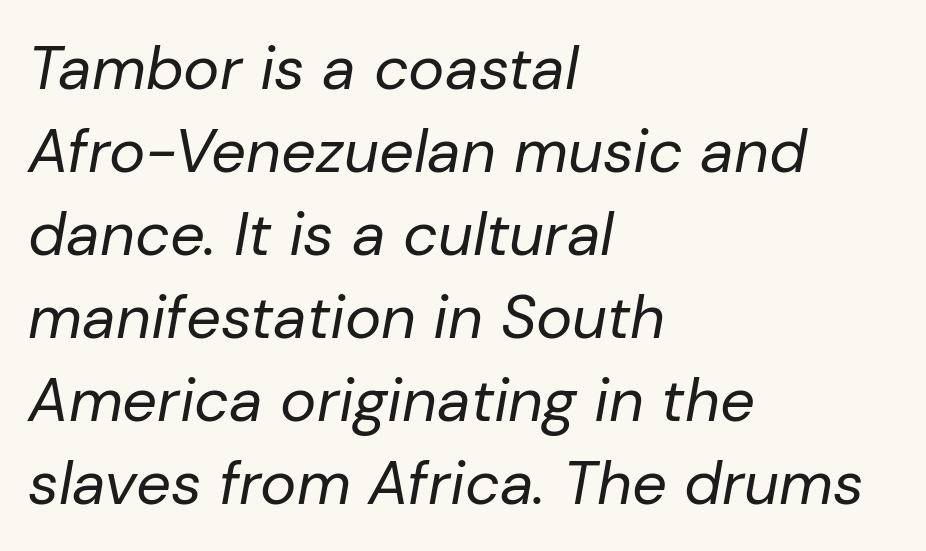
Q: Is the text bold? A: No.
Q: Is the text italic (slanted)? A: Yes, it leans right by about 10 degrees.
Q: Is the text underlined? A: No.
Q: How is the paragraph aligned? A: Left-aligned.
Q: Is the spacing between letters normal or unusually wide? A: Normal.
Q: Is the spacing between lines tight, normal or loose? A: Normal.
Q: Width (condensed, normal, or wide)? A: Normal.
Q: Stroke contrast? A: Low.
Q: x-height? A: Medium.
Q: Monospaced? A: No.
